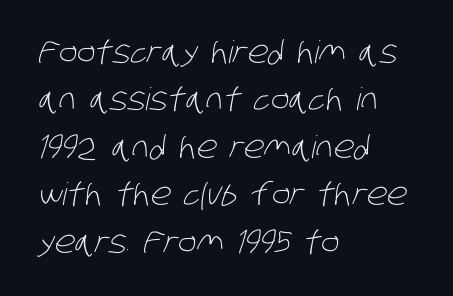
Q: Is the text bold? A: No.
Q: Is the typeface a serif or a sans-serif typeface? A: Sans-serif.
Q: Is the text underlined? A: No.
Q: How is the paragraph aligned? A: Left-aligned.
Q: Is the spacing between letters normal or unusually wide? A: Normal.
Q: Is the spacing between lines tight, normal or loose? A: Normal.
Q: Width (condensed, normal, or wide)? A: Condensed.
Q: Stroke contrast? A: Low.
Q: x-height? A: Large.
Q: Monospaced? A: No.
